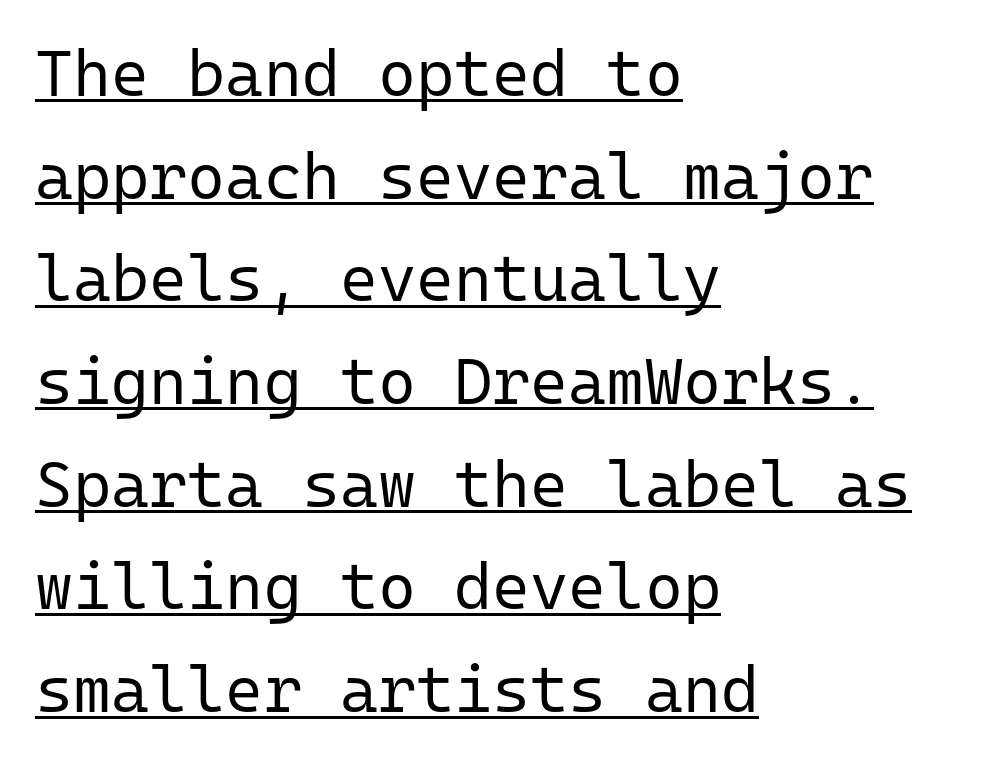
Q: Is the text bold? A: No.
Q: Is the text italic (slanted)? A: No, it is upright.
Q: Is the typeface a serif or a sans-serif typeface? A: Sans-serif.
Q: Is the text underlined? A: Yes.
Q: How is the paragraph aligned? A: Left-aligned.
Q: Is the spacing between letters normal or unusually wide? A: Normal.
Q: Is the spacing between lines tight, normal or loose? A: Normal.
Q: Width (condensed, normal, or wide)? A: Normal.
Q: Stroke contrast? A: Low.
Q: x-height? A: Medium.
Q: Monospaced? A: Yes.
